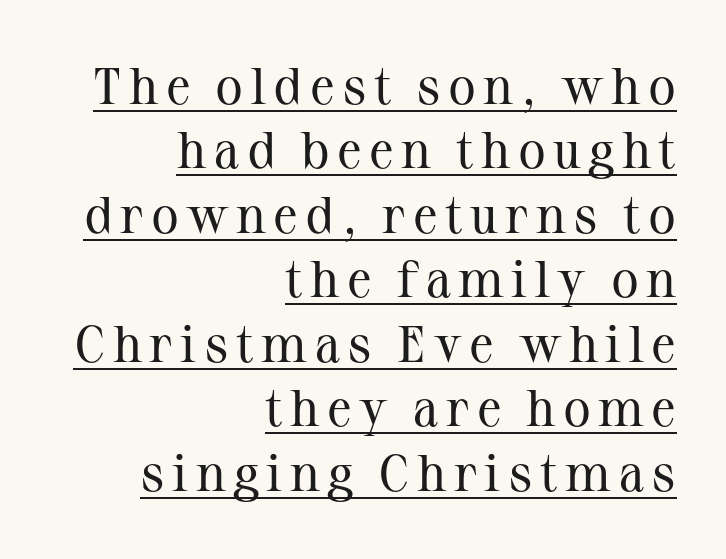
{"serif": "yes", "italic": "no", "bold": "no", "weight": "regular", "width": "normal", "stroke_contrast": "medium", "x_height": "medium", "monospaced": "no", "underline": "yes", "align": "right", "line_spacing_ratio": 1.24, "glyph_px": 52}
